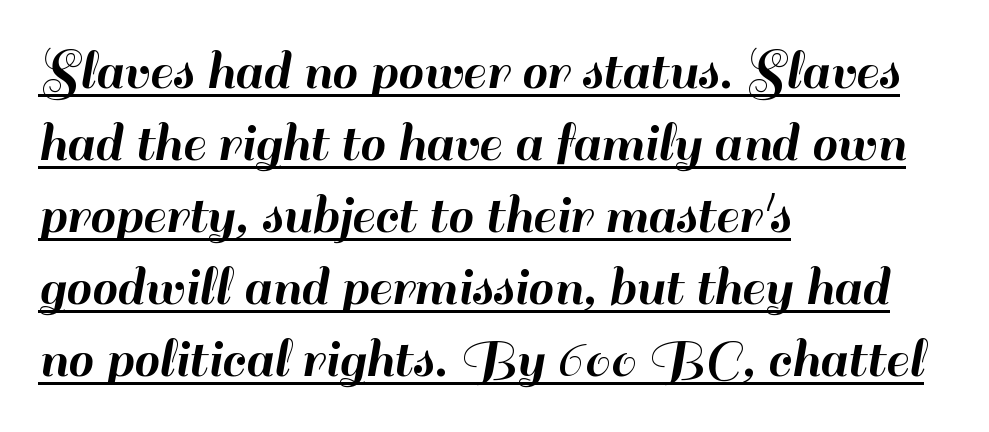
{"serif": "no", "width": "normal", "stroke_contrast": "high", "x_height": "small", "monospaced": "no", "underline": "yes", "align": "left", "line_spacing_ratio": 1.24, "letter_spacing": "normal", "letter_spacing_em": 0.0, "glyph_px": 58}
